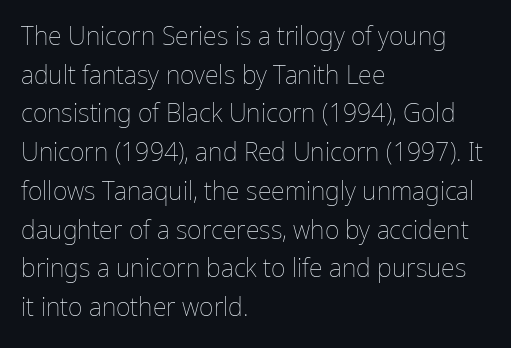
The image shows 25 px text type, upright; set left-aligned, normal line spacing (1.55x), normal letter spacing, not underlined.
